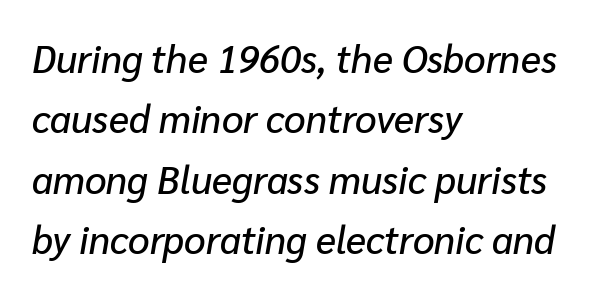
{"italic": "yes", "lean": "right", "slant_degrees": 10, "width": "normal", "stroke_contrast": "low", "x_height": "medium", "monospaced": "no", "underline": "no", "align": "left", "line_spacing": "normal", "line_spacing_ratio": 1.59, "letter_spacing": "normal", "letter_spacing_em": 0.0, "glyph_px": 38}
